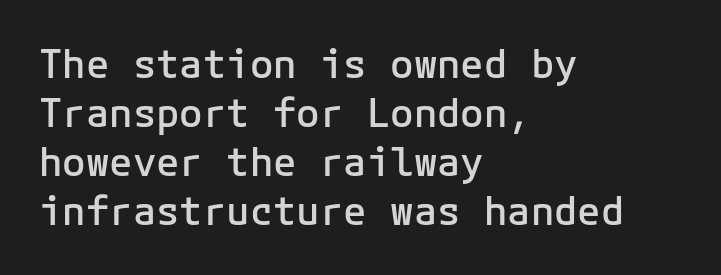
Q: Is the text bold? A: Semi-bold.
Q: Is the text italic (slanted)? A: No, it is upright.
Q: Is the typeface a serif or a sans-serif typeface? A: Sans-serif.
Q: Is the text underlined? A: No.
Q: How is the paragraph aligned? A: Left-aligned.
Q: Is the spacing between letters normal or unusually wide? A: Normal.
Q: Is the spacing between lines tight, normal or loose? A: Normal.
Q: Width (condensed, normal, or wide)? A: Normal.
Q: Stroke contrast? A: Low.
Q: x-height? A: Medium.
Q: Monospaced? A: Yes.
